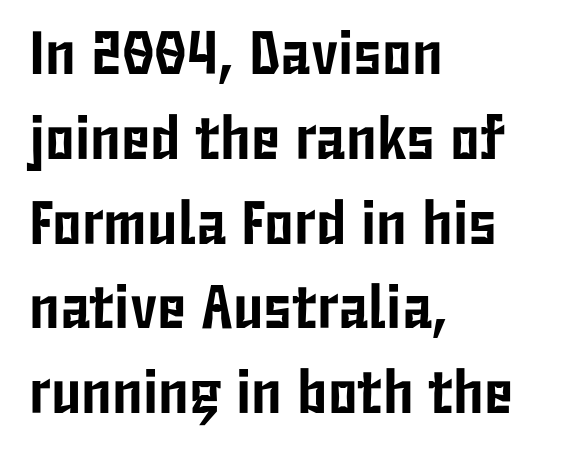
The rendering uses natural spacing where letterforms have individual widths. The axis of the letterforms is exactly vertical. Compared with a centered layout, this one pins lines to the left instead. The characters display no serif detailing; their extremities are plain. A clean baseline with only descenders dipping below it.
